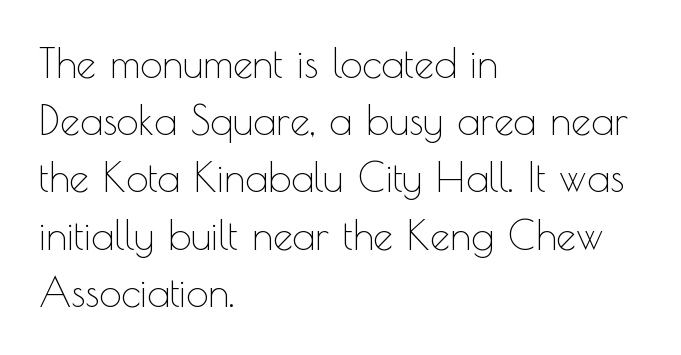
The image shows 40 px thin sans-serif type, upright; set left-aligned, normal line spacing (1.43x), normal letter spacing, not underlined; a small x-height.
